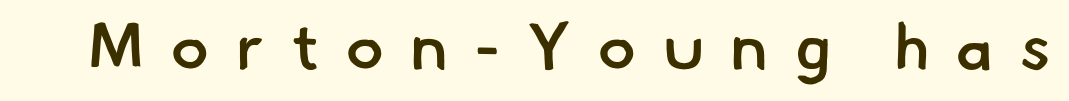
Bold? Not quite — semibold, heavier than regular but stopping short. You can tell from the bare stems that sans-serif type was used. The face used here is proportionally spaced, like ordinary book or web type. Look at the tracking — it's clearly loosened, letters drifting apart.
